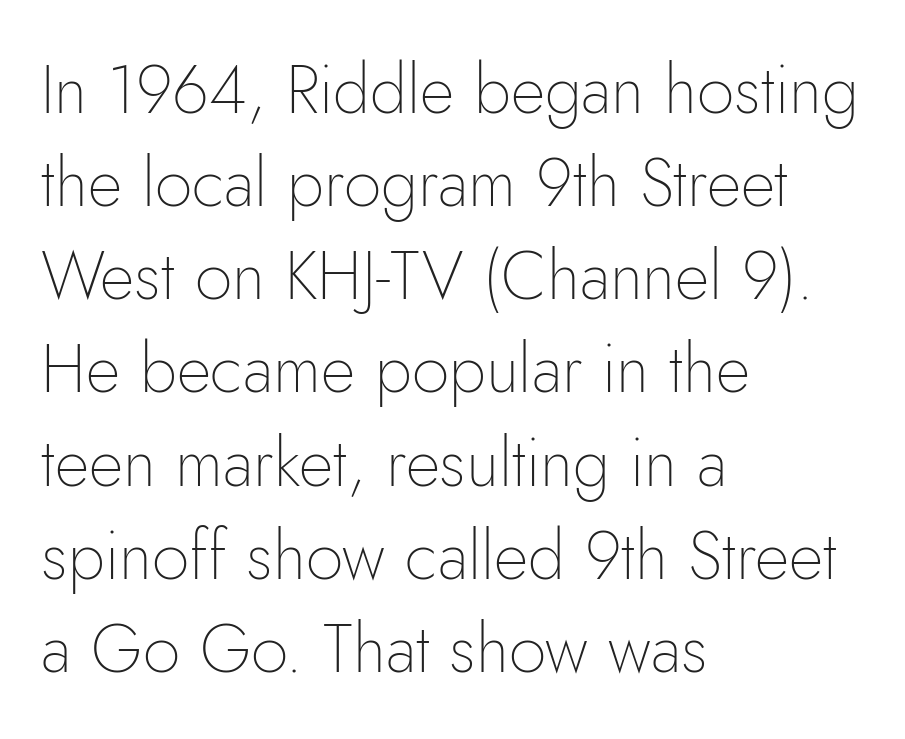
Each letter keeps its own natural width here, so spacing adapts to shape. Unlike a traditional serif, this face leaves its strokes unadorned. Weight: regular or lighter. Reading down the column, the eye jumps a familiar distance to each next line. The face used here is rendered with its standard letterfit. Underline: absent.
